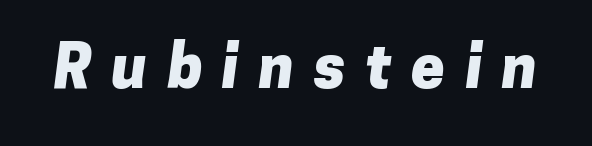
Q: Is the text bold? A: Yes.
Q: Is the typeface a serif or a sans-serif typeface? A: Sans-serif.
Q: Is the text underlined? A: No.
Q: Is the spacing between letters normal or unusually wide? A: Unusually wide.
Q: Width (condensed, normal, or wide)? A: Normal.
Q: Stroke contrast? A: Low.
Q: x-height? A: Medium.
Q: Monospaced? A: No.
